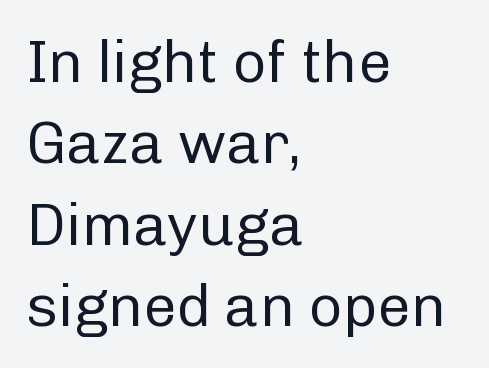
Q: Is the text bold? A: No.
Q: Is the text italic (slanted)? A: No, it is upright.
Q: Is the typeface a serif or a sans-serif typeface? A: Sans-serif.
Q: Is the text underlined? A: No.
Q: How is the paragraph aligned? A: Left-aligned.
Q: Is the spacing between letters normal or unusually wide? A: Normal.
Q: Is the spacing between lines tight, normal or loose? A: Normal.
Q: Width (condensed, normal, or wide)? A: Normal.
Q: Stroke contrast? A: Low.
Q: x-height? A: Medium.
Q: Monospaced? A: No.
